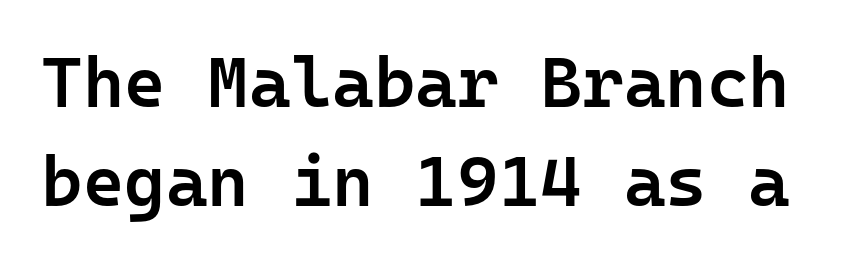
Q: Is the text bold? A: Semi-bold.
Q: Is the text italic (slanted)? A: No, it is upright.
Q: Is the typeface a serif or a sans-serif typeface? A: Sans-serif.
Q: Is the text underlined? A: No.
Q: Is the spacing between letters normal or unusually wide? A: Normal.
Q: Is the spacing between lines tight, normal or loose? A: Normal.
Q: Width (condensed, normal, or wide)? A: Normal.
Q: Stroke contrast? A: Low.
Q: x-height? A: Medium.
Q: Monospaced? A: Yes.
